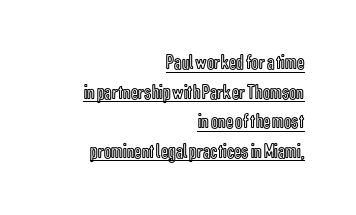
The rendered words wear a rule along their underside. Is there much room between lines? A standard amount, neither cramped nor airy. Where is the straight margin? On the right. Characters remain perfectly vertical along every line.
